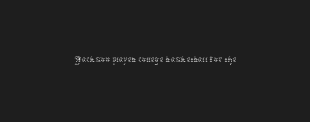
The image shows 22 px text type, upright; set normal letter spacing, not underlined.
